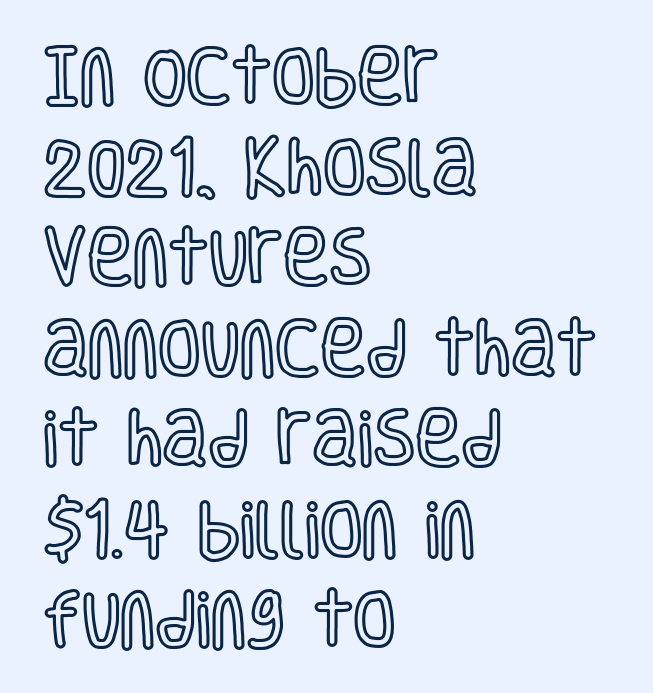
The image shows 62 px condensed type, upright; set left-aligned, normal line spacing (1.46x), normal letter spacing, not underlined; a large x-height.
